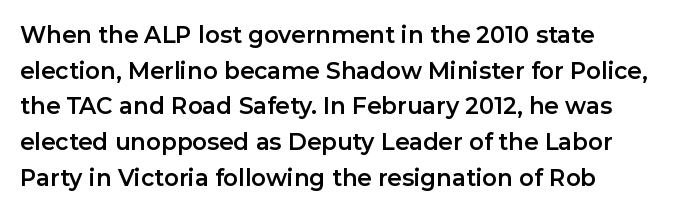
Q: Is the text italic (slanted)? A: No, it is upright.
Q: Is the text underlined? A: No.
Q: How is the paragraph aligned? A: Left-aligned.
Q: Is the spacing between letters normal or unusually wide? A: Normal.
Q: Is the spacing between lines tight, normal or loose? A: Normal.
